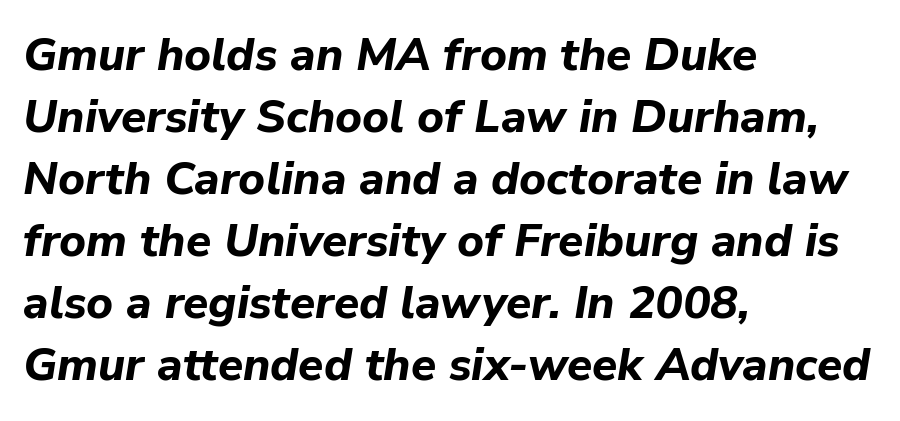
{"italic": "yes", "lean": "right", "slant_degrees": 9, "bold": "yes", "weight": "bold", "width": "normal", "stroke_contrast": "low", "x_height": "medium", "monospaced": "no", "underline": "no", "align": "left", "line_spacing": "normal", "line_spacing_ratio": 1.35, "letter_spacing": "normal", "letter_spacing_em": 0.0, "glyph_px": 46}
